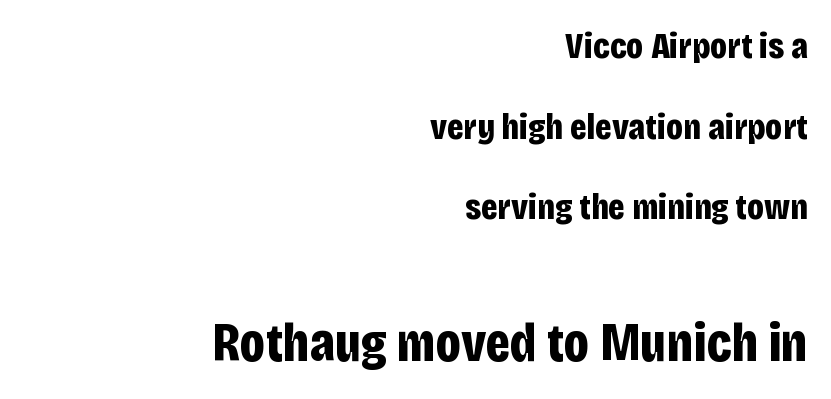
The image shows 55 px bold, condensed sans-serif type, upright; set right-aligned, loose line spacing (2.18x), normal letter spacing, not underlined; the second (bottom) block is 1.49x larger; low stroke contrast and a large x-height.
